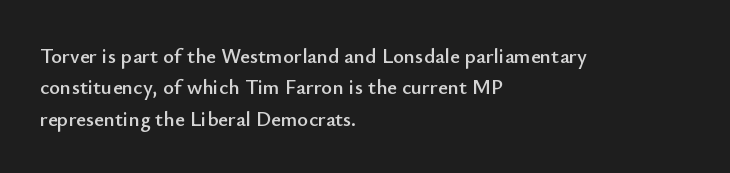
The compositor pushed each line to the left boundary. The designer left line spacing at the default. The rendering keeps characters at their native spacing. No italicization has been applied; the sample stays upright. Clear beneath every line of the passage.
